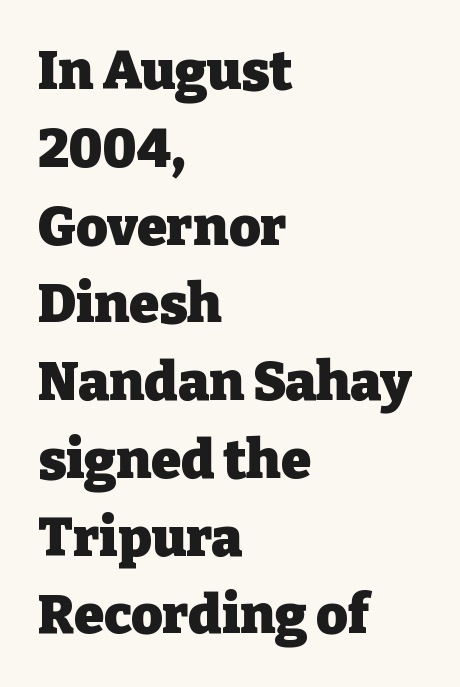
The image shows 54 px heavy serif type, upright; set left-aligned, normal line spacing (1.44x), normal letter spacing, not underlined; low stroke contrast and a medium x-height.
